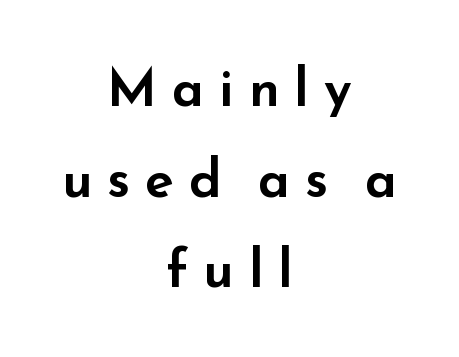
The lines are quadded center. The typography opts for an upright posture over an oblique one. The text was rendered using a sans face with plain stroke endings. The line texture is sparse and dotted thanks to wide tracking. Think of a printed novel: that variable character pitch is what you see here.
